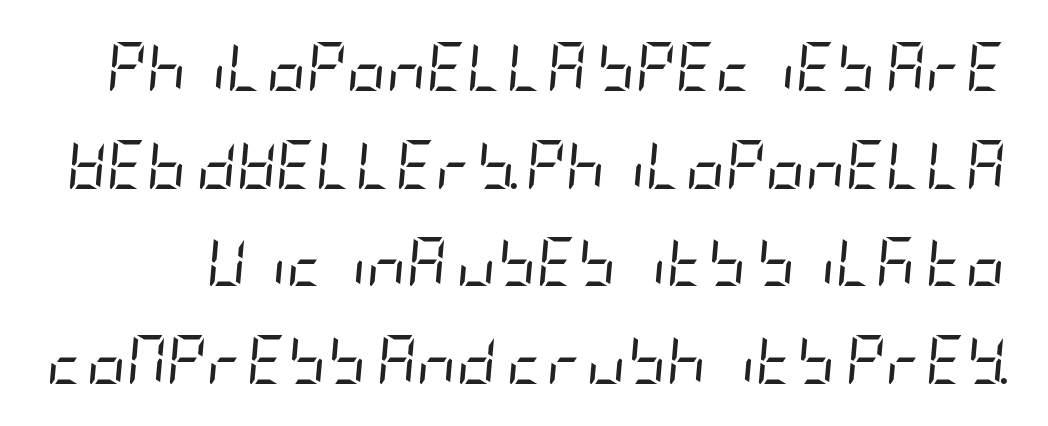
{"italic": "yes", "lean": "right", "slant_degrees": 5, "bold": "no", "weight": "regular", "width": "condensed", "stroke_contrast": "low", "x_height": "large", "underline": "no", "line_spacing": "loose", "line_spacing_ratio": 1.99, "letter_spacing": "normal", "letter_spacing_em": 0.0, "glyph_px": 49}
